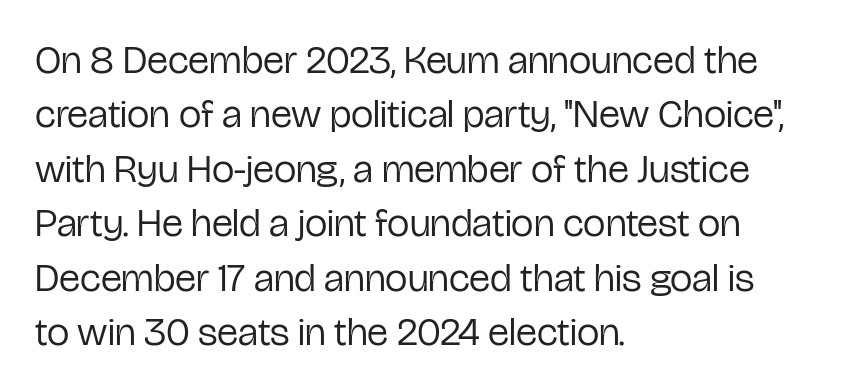
The image shows 40 px regular-weight, condensed sans-serif type, upright; set left-aligned, normal line spacing (1.36x), normal letter spacing, not underlined; low stroke contrast and a medium x-height.
